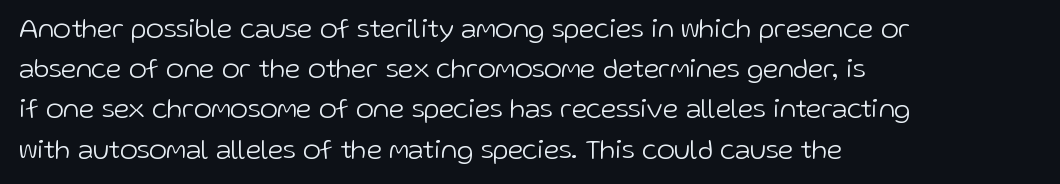
The paragraph shown leans on its left margin. Has an underline been added? It has not. The font's upright variant was chosen for this text. The cut favours lightness, reaching ordinary text weight at its darkest.
